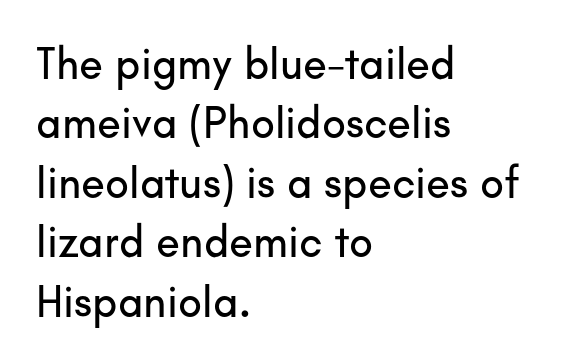
The image shows 44 px sans-serif type, upright; set left-aligned, normal line spacing (1.35x), normal letter spacing, not underlined; low stroke contrast and a small x-height.
